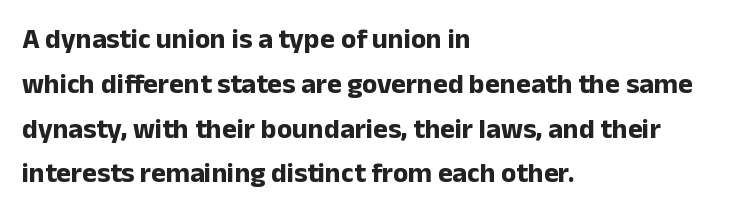
The image shows 28 px bold sans-serif type, upright; set left-aligned, normal line spacing (1.6x), normal letter spacing, not underlined; low stroke contrast and a medium x-height.
